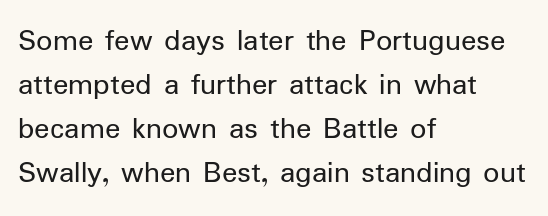
The image shows 32 px regular-weight sans-serif type, upright; set left-aligned, normal line spacing (1.37x), normal letter spacing, not underlined; low stroke contrast and a medium x-height.
